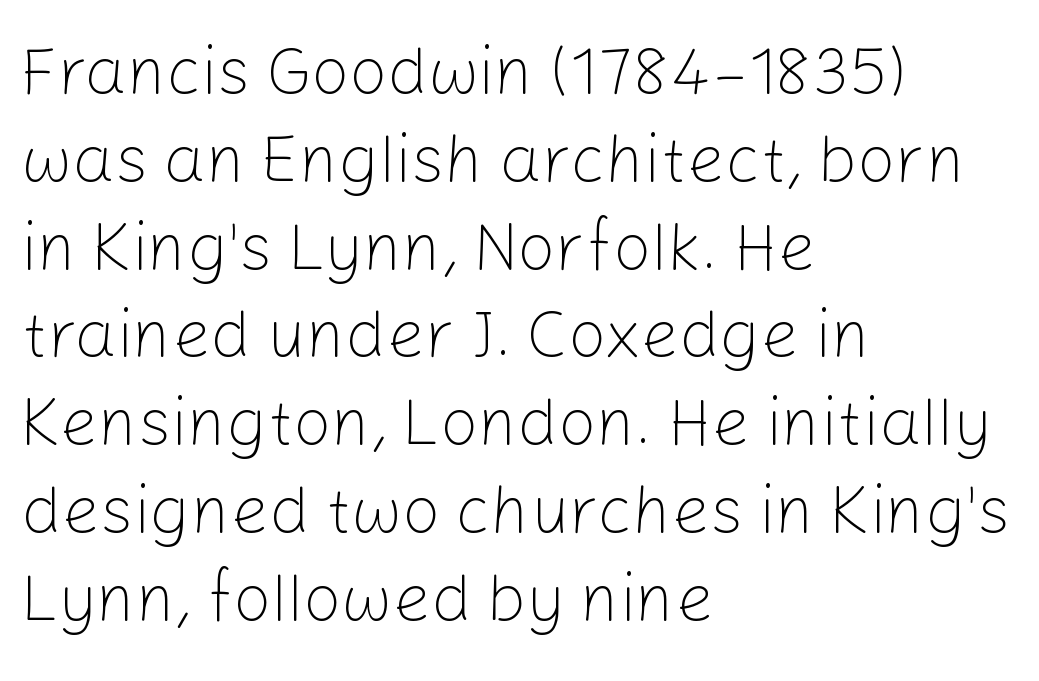
{"serif": "no", "italic": "no", "bold": "no", "weight": "light", "width": "normal", "stroke_contrast": "low", "x_height": "medium", "monospaced": "no", "underline": "no", "align": "left", "line_spacing": "normal", "line_spacing_ratio": 1.31, "letter_spacing": "normal", "letter_spacing_em": 0.0, "glyph_px": 67}
